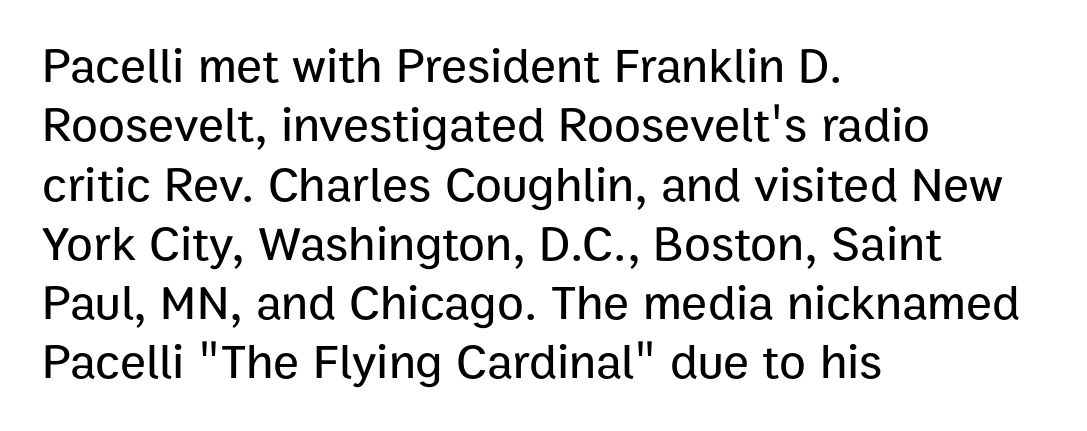
{"serif": "no", "italic": "no", "width": "normal", "stroke_contrast": "low", "x_height": "medium", "monospaced": "no", "underline": "no", "align": "left", "line_spacing_ratio": 1.21, "letter_spacing": "normal", "letter_spacing_em": 0.0, "glyph_px": 49}
